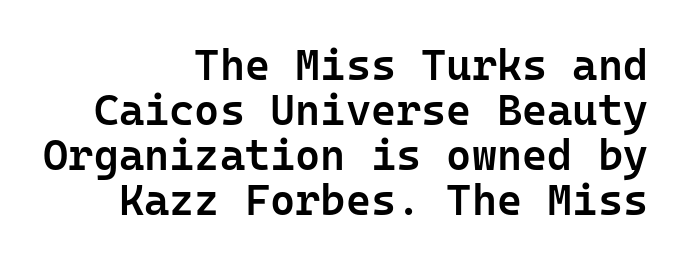
The passage shown is semibold, sitting just below true bold. Rendered with straight, roman letterforms. Students, observe: this is what under-led, compact text looks like. The foot of each line stays bare and open. A typesetter would call this monospace, since all characters share one set width. The passage shown is typeset with a sans-serif family.
